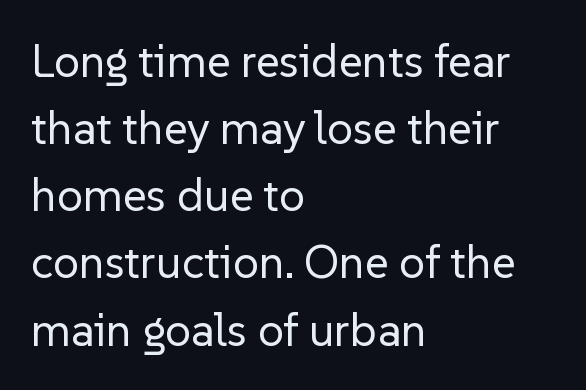
The image shows 46 px regular-weight sans-serif type, upright; set left-aligned, normal line spacing (1.46x), normal letter spacing, not underlined; low stroke contrast and a medium x-height.
